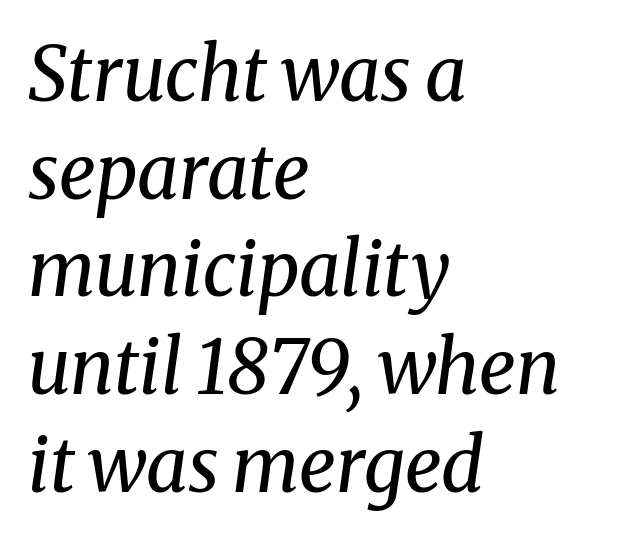
The designer went with a serif here, giving each stem small feet. Successive baselines arrive at the customary interval. Here the glyphs are tracked normally, forming tight word shapes. Note the varied advance widths — an 'i' is clearly narrower than an 'm'.
